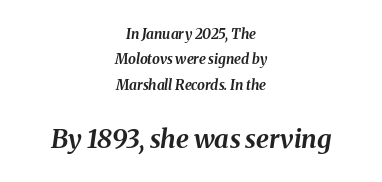
There's an unmistakable incline to the writing here. A clean baseline with only descenders dipping below it. If you squint, the bottom block still reads clearly — it's the larger of the two. Thick stems and heavy bowls — unmistakably bold. In terms of letterspacing, this is plain default setting.
